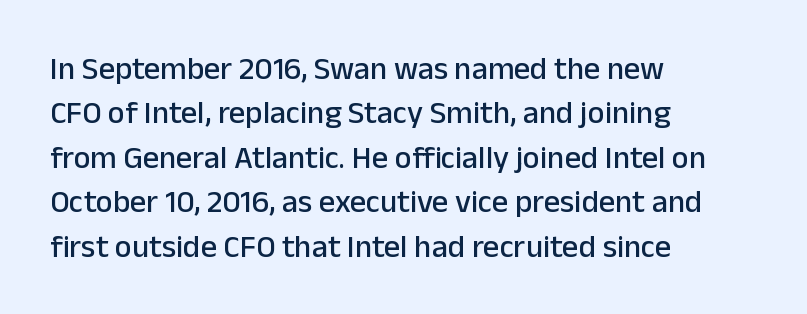
{"serif": "no", "italic": "no", "width": "normal", "stroke_contrast": "low", "x_height": "medium", "monospaced": "no", "underline": "no", "align": "left", "line_spacing": "normal", "line_spacing_ratio": 1.39, "letter_spacing": "normal", "letter_spacing_em": 0.0, "glyph_px": 32}
